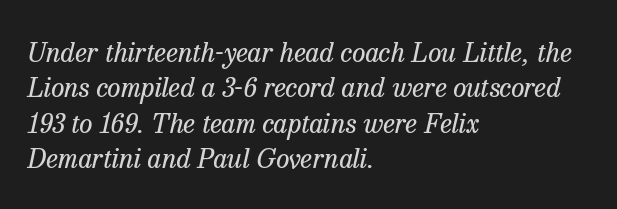
The area under the type is left untouched. You can tell it's italic because the verticals aren't actually vertical. Typeset ragged right — the left edge is the straight one. Default kerning and tracking; the words read as compact shapes. These lines sit exactly where default settings would place them.
